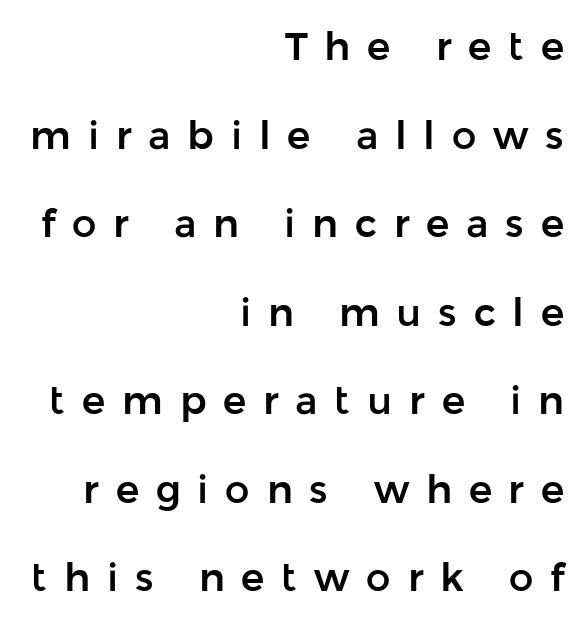
{"serif": "no", "italic": "no", "width": "normal", "stroke_contrast": "low", "x_height": "medium", "monospaced": "no", "underline": "no", "align": "right", "line_spacing": "loose", "line_spacing_ratio": 2.27, "letter_spacing": "wide", "letter_spacing_em": 0.43, "glyph_px": 39}
